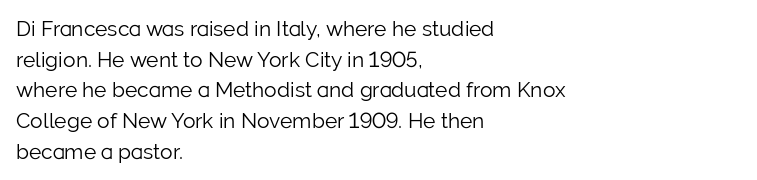
The strip under each line holds only bare page. The lines in this sample share a left origin and differ only in where they stop. The block of text has a typical density, with ordinary space between rows. A typesetter would call this zero additional tracking. Each stroke keeps to a modest, everyday thickness or less. Style check: upright.
